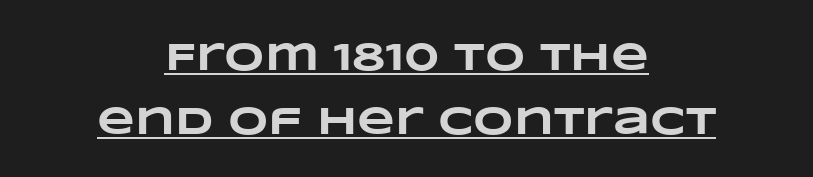
The image shows 39 px heavy, wide type; set centered, normal line spacing (1.65x), normal letter spacing, underlined; low stroke contrast and a large x-height.
